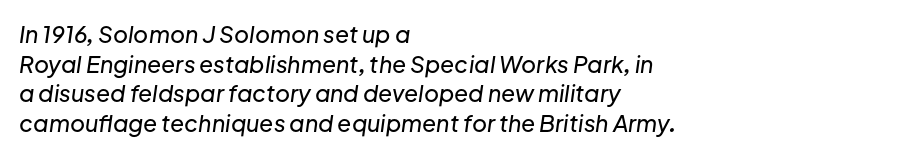
The specimen reads as italic at a glance. The line-height multiplier appears to be the usual default. Nobody drew a line under any word here. Teacher's note: observe the even left margin — that is flush-left alignment. The letters sit at their default tracking, neither squeezed nor spread.
